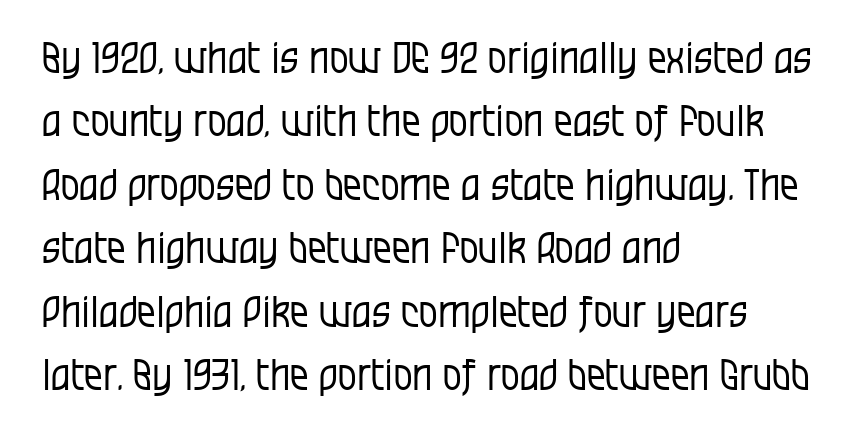
The image shows 42 px regular-weight, condensed sans-serif type, upright; set left-aligned, normal line spacing (1.51x), normal letter spacing, not underlined; low stroke contrast and a large x-height.
